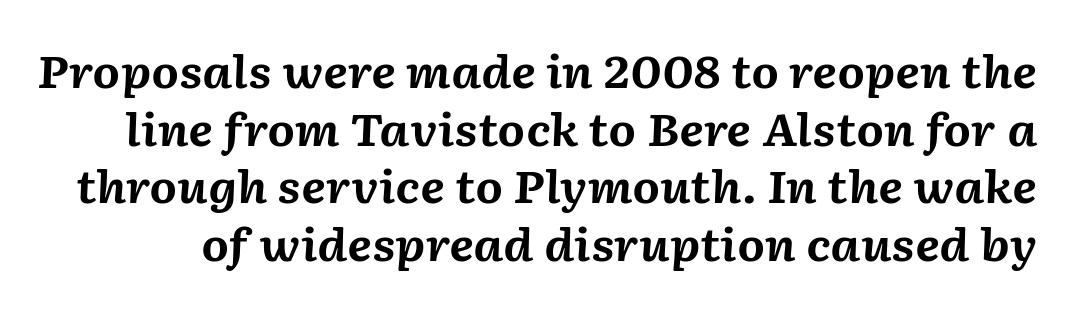
Heavy, bold letterforms. In terms of posture, this sample is oblique. Descenders are the only things crossing below the line. Here the glyphs are tracked normally, forming tight word shapes.
